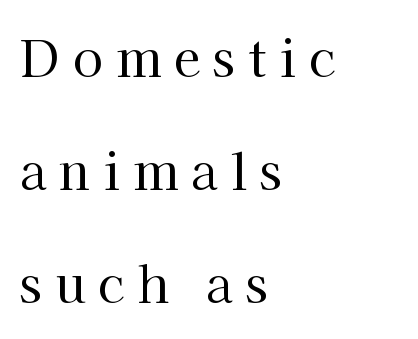
Q: Is the text bold? A: No.
Q: Is the text italic (slanted)? A: No, it is upright.
Q: Is the typeface a serif or a sans-serif typeface? A: Serif.
Q: Is the text underlined? A: No.
Q: How is the paragraph aligned? A: Left-aligned.
Q: Is the spacing between letters normal or unusually wide? A: Unusually wide.
Q: Is the spacing between lines tight, normal or loose? A: Loose.
Q: Width (condensed, normal, or wide)? A: Normal.
Q: Stroke contrast? A: High.
Q: x-height? A: Medium.
Q: Monospaced? A: No.
